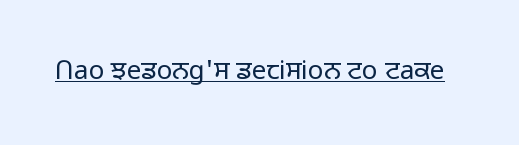
{"italic": "no", "bold": "no", "underline": "yes", "letter_spacing": "normal", "letter_spacing_em": 0.0, "glyph_px": 26}
